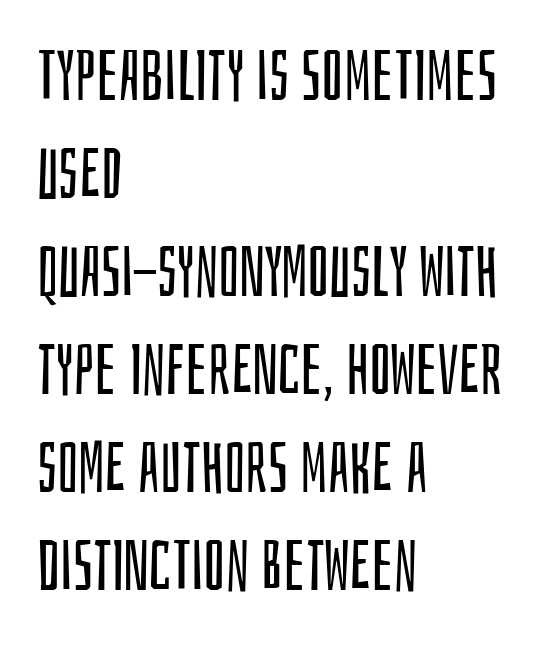
Q: Is the text bold? A: No.
Q: Is the text italic (slanted)? A: No, it is upright.
Q: Is the typeface a serif or a sans-serif typeface? A: Sans-serif.
Q: Is the text underlined? A: No.
Q: How is the paragraph aligned? A: Left-aligned.
Q: Is the spacing between letters normal or unusually wide? A: Normal.
Q: Is the spacing between lines tight, normal or loose? A: Normal.
Q: Width (condensed, normal, or wide)? A: Condensed.
Q: Stroke contrast? A: Low.
Q: x-height? A: Large.
Q: Monospaced? A: No.
